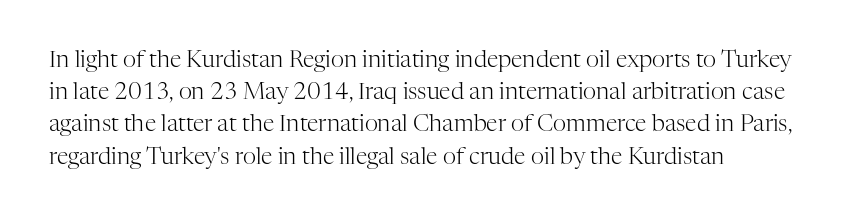
Q: Is the text bold? A: No.
Q: Is the text italic (slanted)? A: No, it is upright.
Q: Is the text underlined? A: No.
Q: How is the paragraph aligned? A: Left-aligned.
Q: Is the spacing between letters normal or unusually wide? A: Normal.
Q: Is the spacing between lines tight, normal or loose? A: Normal.
